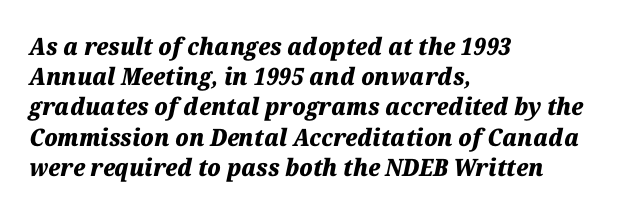
The image shows 24 px bold type, italic (leaning right); set left-aligned, normal line spacing (1.26x), normal letter spacing, not underlined.
